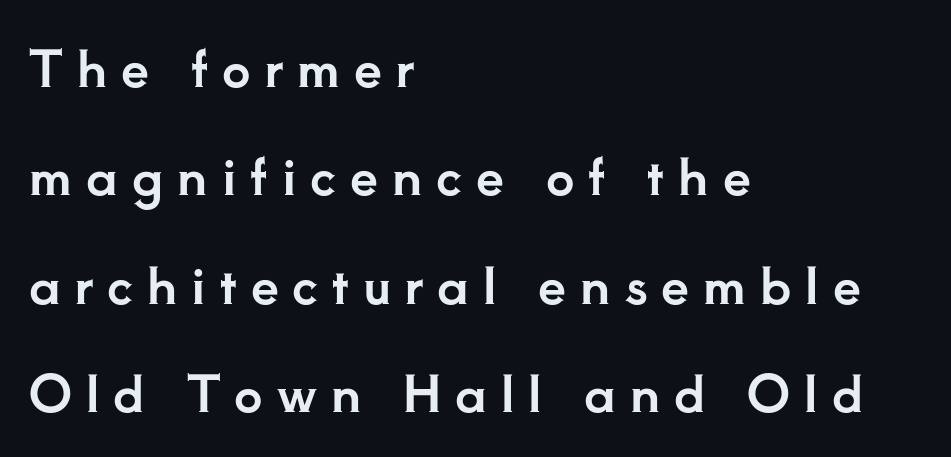
Q: Is the text italic (slanted)? A: No, it is upright.
Q: Is the typeface a serif or a sans-serif typeface? A: Serif.
Q: Is the text underlined? A: No.
Q: How is the paragraph aligned? A: Left-aligned.
Q: Is the spacing between letters normal or unusually wide? A: Unusually wide.
Q: Is the spacing between lines tight, normal or loose? A: Loose.
Q: Width (condensed, normal, or wide)? A: Normal.
Q: Stroke contrast? A: Low.
Q: x-height? A: Small.
Q: Monospaced? A: No.
